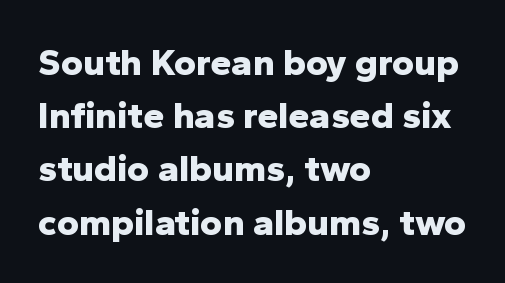
Q: Is the text bold? A: Yes.
Q: Is the text italic (slanted)? A: No, it is upright.
Q: Is the typeface a serif or a sans-serif typeface? A: Sans-serif.
Q: Is the text underlined? A: No.
Q: How is the paragraph aligned? A: Left-aligned.
Q: Is the spacing between letters normal or unusually wide? A: Normal.
Q: Is the spacing between lines tight, normal or loose? A: Normal.
Q: Width (condensed, normal, or wide)? A: Normal.
Q: Stroke contrast? A: Low.
Q: x-height? A: Medium.
Q: Monospaced? A: No.
